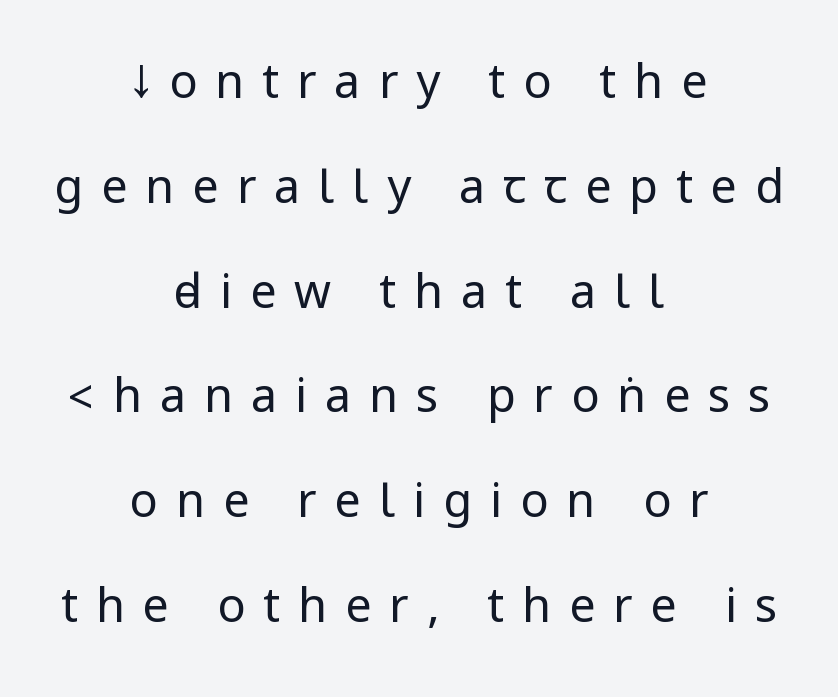
The image shows 47 px regular-weight, condensed sans-serif type, upright; set centered, loose line spacing (2.23x), unusually wide letter spacing (+0.38 em), not underlined; low stroke contrast.
